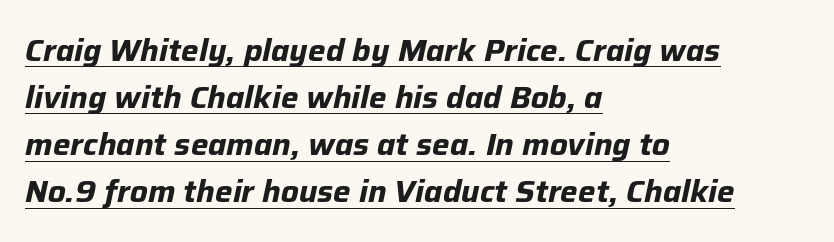
Q: Is the text bold? A: Yes.
Q: Is the text italic (slanted)? A: Yes, it leans right by about 12 degrees.
Q: Is the text underlined? A: Yes.
Q: How is the paragraph aligned? A: Left-aligned.
Q: Is the spacing between letters normal or unusually wide? A: Normal.
Q: Is the spacing between lines tight, normal or loose? A: Normal.
Q: Width (condensed, normal, or wide)? A: Normal.
Q: Stroke contrast? A: Low.
Q: x-height? A: Medium.
Q: Monospaced? A: No.
